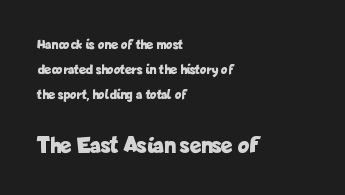
Horizontal alignment here is leftward, the default for most running prose. The words here are not underlined. You get the small type first, then a jump to larger type. Heavy, bold letterforms. Tall strokes in this sample are plumb rather than angled.
